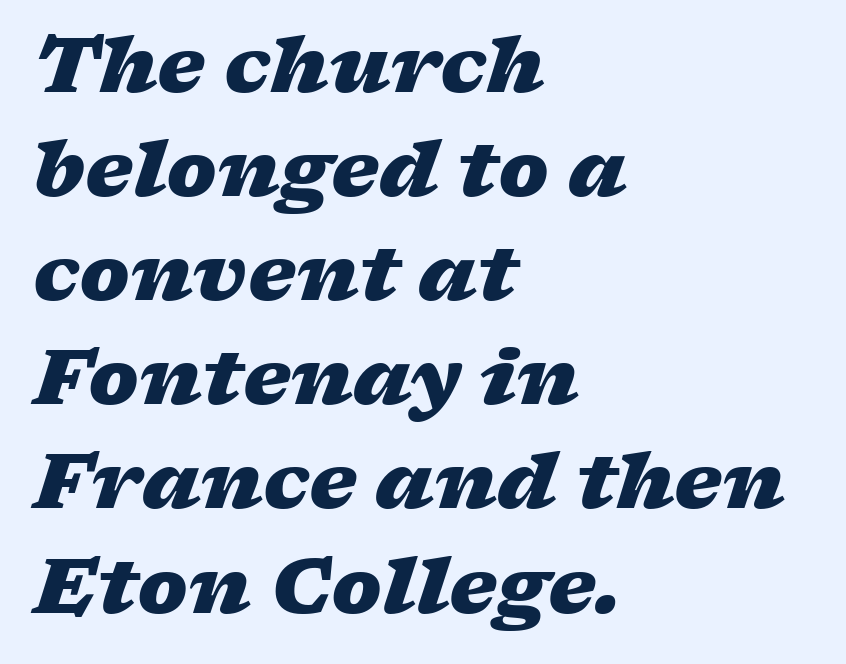
Q: Is the text bold? A: Yes.
Q: Is the text italic (slanted)? A: Yes, it leans right by about 17 degrees.
Q: Is the text underlined? A: No.
Q: How is the paragraph aligned? A: Left-aligned.
Q: Is the spacing between letters normal or unusually wide? A: Normal.
Q: Is the spacing between lines tight, normal or loose? A: Normal.
Q: Width (condensed, normal, or wide)? A: Wide.
Q: Stroke contrast? A: Low.
Q: x-height? A: Medium.
Q: Monospaced? A: No.
